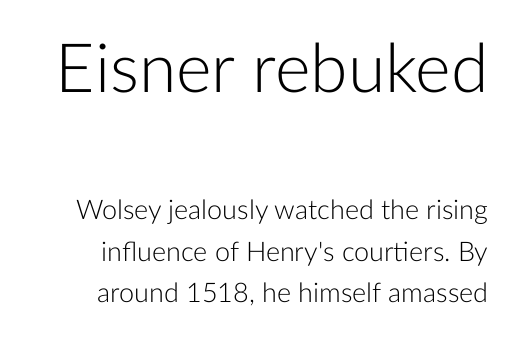
The image shows 68 px light sans-serif type, upright; set normal line spacing (1.55x), normal letter spacing, not underlined; the first (top) block is 2.52x larger; low stroke contrast and a medium x-height.
